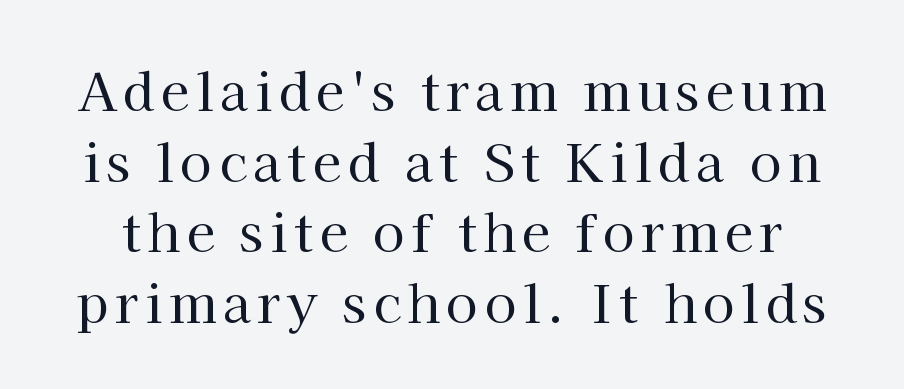
Letters rest on an invisible, unmarked baseline. These lines were composed using upright roman letters. Is this a fixed-width face? No — the glyphs have proportional, varying widths. Stroke thickness stays within the range of a standard reading face or lighter. What kind of face is this? One with serifs.
